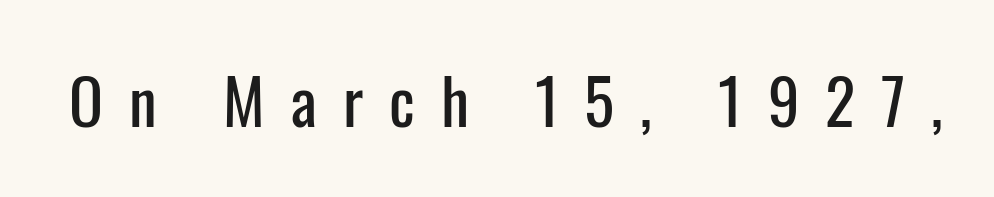
The image shows 63 px condensed sans-serif type, upright; set unusually wide letter spacing (+0.41 em), not underlined; low stroke contrast and a medium x-height.
